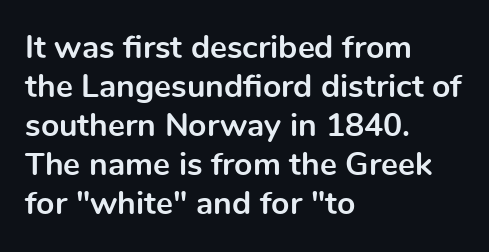
Q: Is the text bold? A: Yes.
Q: Is the text italic (slanted)? A: No, it is upright.
Q: Is the typeface a serif or a sans-serif typeface? A: Sans-serif.
Q: Is the text underlined? A: No.
Q: How is the paragraph aligned? A: Left-aligned.
Q: Is the spacing between letters normal or unusually wide? A: Normal.
Q: Width (condensed, normal, or wide)? A: Normal.
Q: x-height? A: Medium.
Q: Monospaced? A: No.
